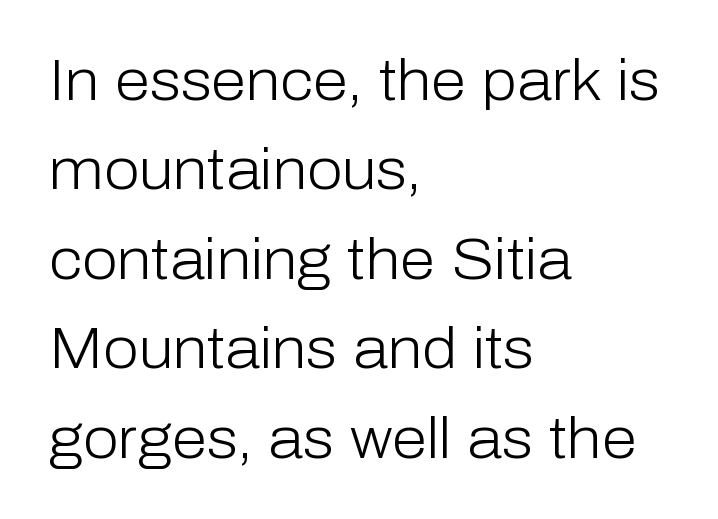
In terms of leading, this rendering sits right in the middle. Posture: straight, roman, zero tilt. Notice how the passage keeps a crisp vertical edge on the left only. The strokes carry an ordinary text weight at most.
